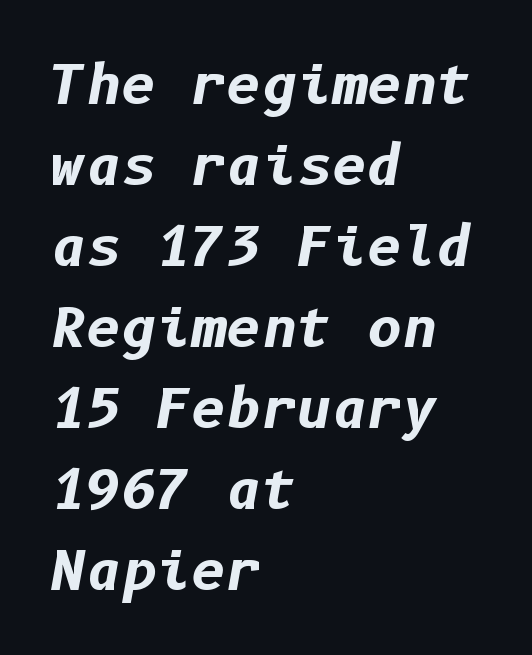
Q: Is the text bold? A: Yes.
Q: Is the text italic (slanted)? A: Yes, it leans right by about 10 degrees.
Q: Is the text underlined? A: No.
Q: How is the paragraph aligned? A: Left-aligned.
Q: Is the spacing between letters normal or unusually wide? A: Normal.
Q: Is the spacing between lines tight, normal or loose? A: Normal.
Q: Width (condensed, normal, or wide)? A: Normal.
Q: Stroke contrast? A: Low.
Q: x-height? A: Medium.
